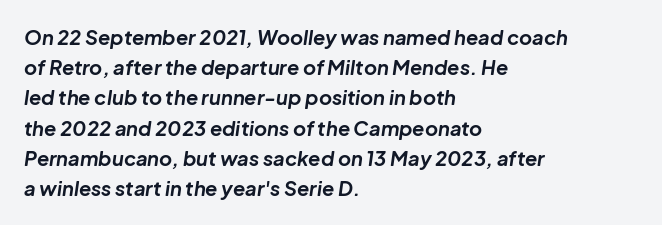
The image shows 20 px bold type, italic (leaning right); set left-aligned, normal line spacing (1.51x), normal letter spacing, not underlined.
